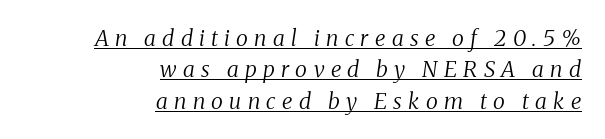
The image shows 22 px text type, italic (leaning right); set right-aligned, normal line spacing (1.43x), unusually wide letter spacing (+0.29 em), underlined.
